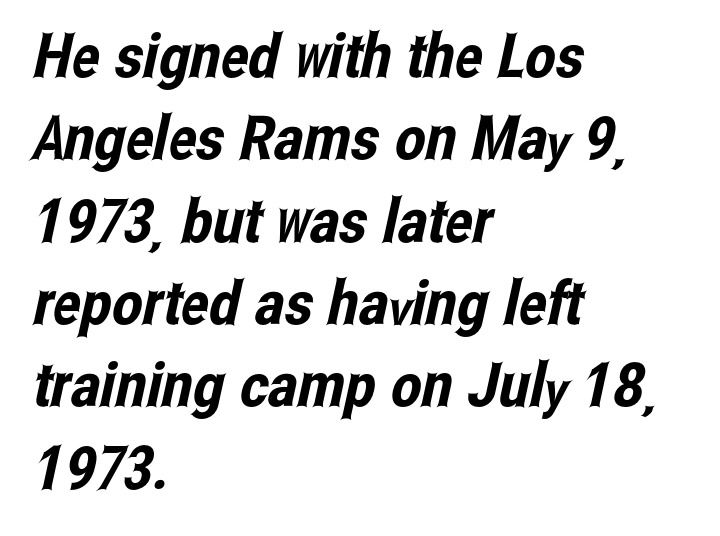
Check the space under the baseline: it is left empty. The letters advance in unequal steps, a hallmark of proportional type. Rows of type keep a routine distance in the vertical direction. Font category for this specimen: sans-serif. The passage is arranged the way most books set body copy — flush left.
